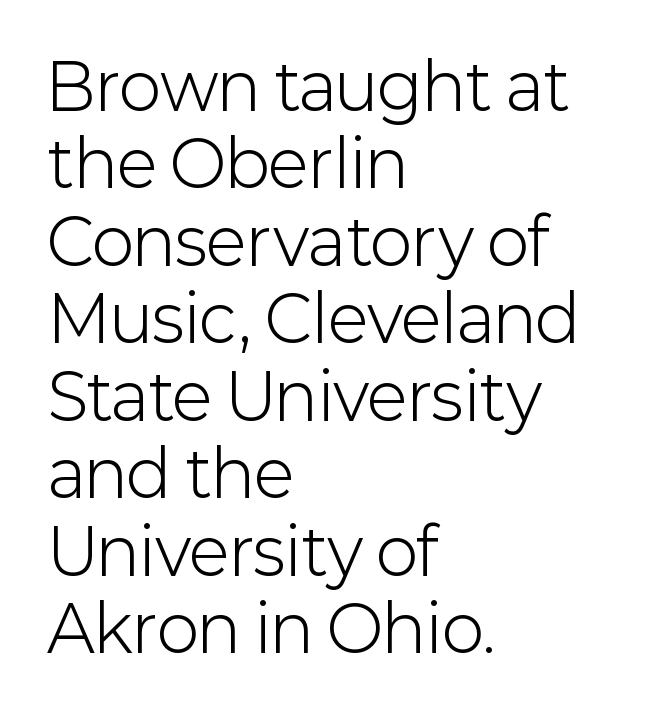
{"serif": "no", "italic": "no", "bold": "no", "weight": "light", "width": "normal", "stroke_contrast": "low", "x_height": "medium", "monospaced": "no", "underline": "no", "align": "left", "line_spacing_ratio": 1.21, "letter_spacing": "normal", "letter_spacing_em": 0.0, "glyph_px": 64}
